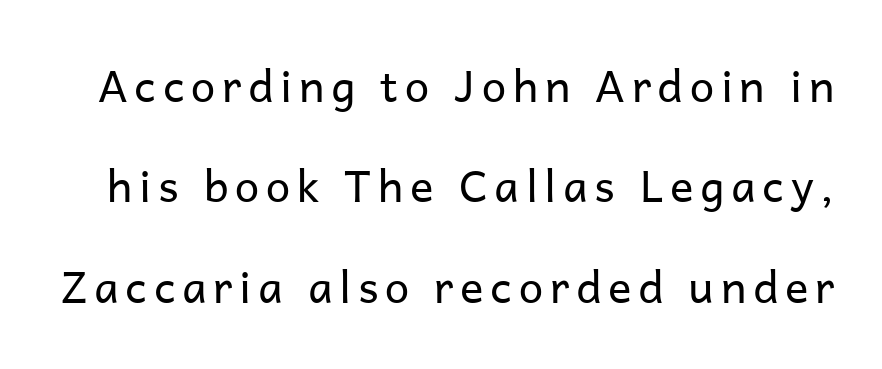
Q: Is the text bold? A: No.
Q: Is the text italic (slanted)? A: No, it is upright.
Q: Is the typeface a serif or a sans-serif typeface? A: Sans-serif.
Q: Is the text underlined? A: No.
Q: Is the spacing between lines tight, normal or loose? A: Loose.
Q: Width (condensed, normal, or wide)? A: Normal.
Q: Stroke contrast? A: Low.
Q: x-height? A: Medium.
Q: Monospaced? A: No.
